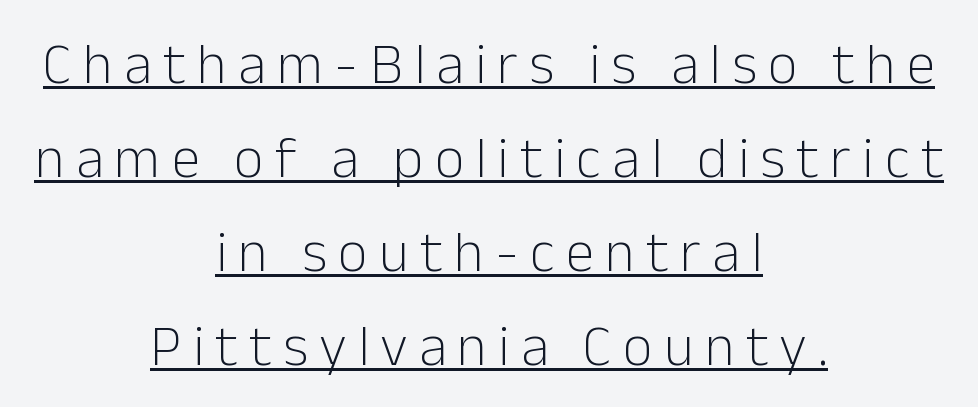
Successive baselines arrive at the customary interval. Is this a fixed-width face? No — the glyphs have proportional, varying widths. The typesetting does not lean heavy: it is not bold. Line starts and ends both wander, symmetrically. This rendering employs a face without finishing strokes, i.e., a sans-serif. Italic: no, the glyphs are upright roman.
